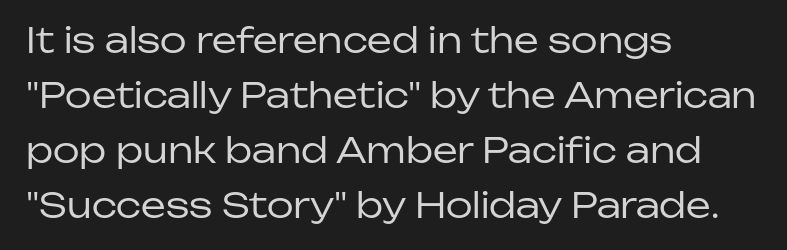
The image shows 35 px regular-weight sans-serif type, upright; set left-aligned, normal line spacing (1.57x), normal letter spacing, not underlined; low stroke contrast and a medium x-height.
